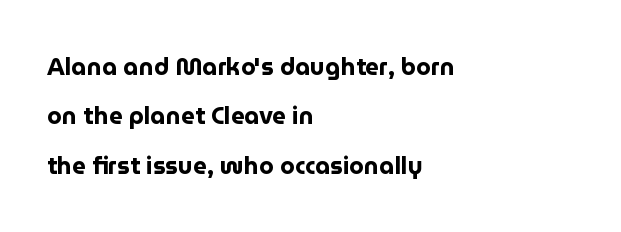
{"italic": "no", "bold": "yes", "underline": "no", "align": "left", "line_spacing": "loose", "line_spacing_ratio": 2.06, "letter_spacing": "normal", "letter_spacing_em": 0.0, "glyph_px": 24}
